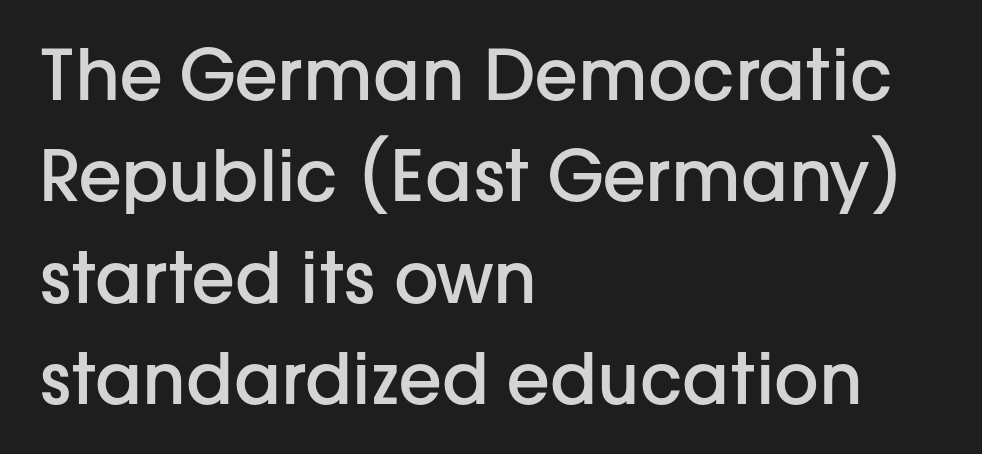
The space directly below the letters is spotless. Looks like regular typesetting: each glyph gets only the width it needs. Words appear dense and cohesive because spacing is normal. The typeface chosen for these lines omits serifs. The lines sit at an ordinary, default distance from one another. The text block is weighted toward the left margin, trailing off unevenly rightward.
